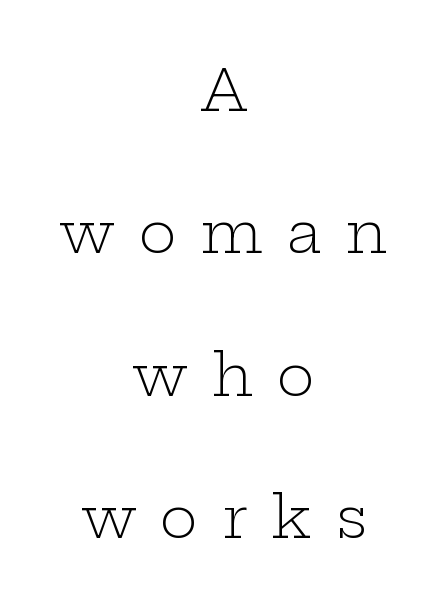
Q: Is the text bold? A: No.
Q: Is the text italic (slanted)? A: No, it is upright.
Q: Is the typeface a serif or a sans-serif typeface? A: Serif.
Q: Is the text underlined? A: No.
Q: How is the paragraph aligned? A: Centered.
Q: Is the spacing between letters normal or unusually wide? A: Unusually wide.
Q: Is the spacing between lines tight, normal or loose? A: Loose.
Q: Width (condensed, normal, or wide)? A: Wide.
Q: Stroke contrast? A: Low.
Q: x-height? A: Medium.
Q: Monospaced? A: No.
